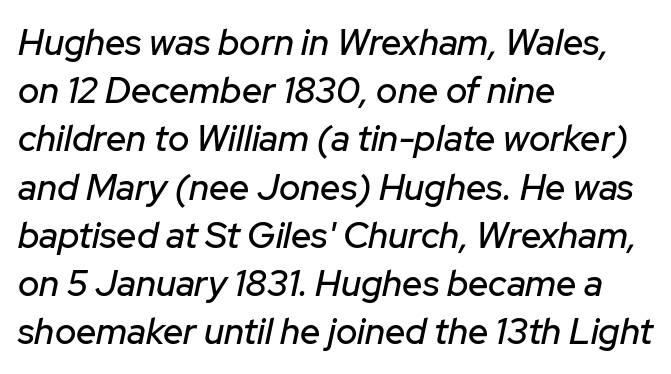
The image shows 36 px text type, italic (leaning right); set left-aligned, normal line spacing (1.34x), normal letter spacing, not underlined; low stroke contrast and a medium x-height.
